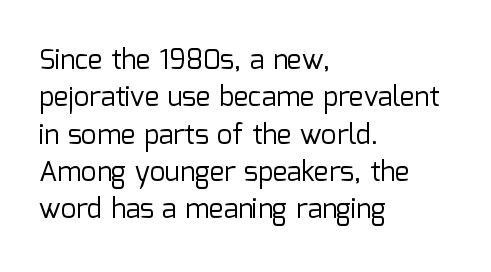
{"italic": "no", "bold": "no", "underline": "no", "align": "left", "line_spacing": "normal", "line_spacing_ratio": 1.38, "letter_spacing": "normal", "letter_spacing_em": 0.0, "glyph_px": 27}
